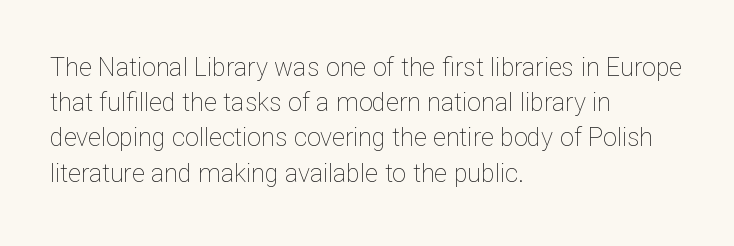
Q: Is the text bold? A: No.
Q: Is the text italic (slanted)? A: No, it is upright.
Q: Is the text underlined? A: No.
Q: How is the paragraph aligned? A: Left-aligned.
Q: Is the spacing between letters normal or unusually wide? A: Normal.
Q: Is the spacing between lines tight, normal or loose? A: Normal.
